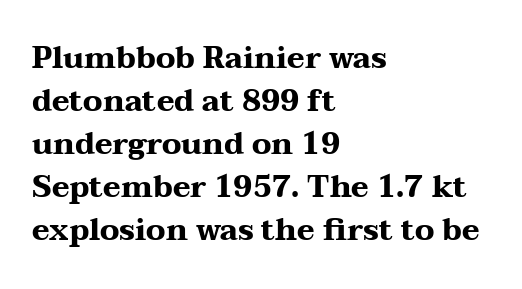
{"serif": "yes", "italic": "no", "bold": "yes", "weight": "heavy", "width": "wide", "stroke_contrast": "medium", "x_height": "medium", "monospaced": "no", "underline": "no", "align": "left", "line_spacing": "normal", "line_spacing_ratio": 1.43, "letter_spacing": "normal", "letter_spacing_em": 0.0, "glyph_px": 30}
